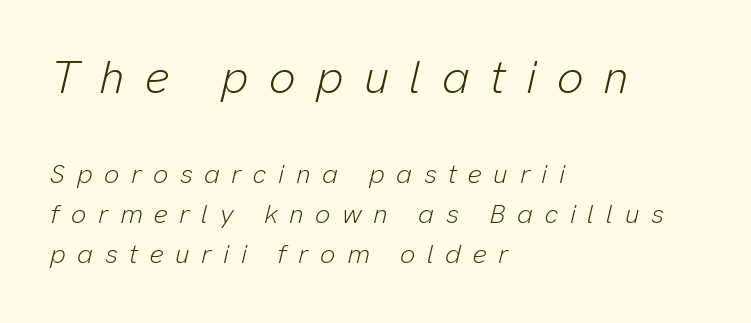
The image shows 47 px light type, italic (leaning right); set left-aligned, normal line spacing (1.49x), unusually wide letter spacing (+0.43 em), not underlined; the first (top) block is 1.74x larger; low stroke contrast and a medium x-height.
